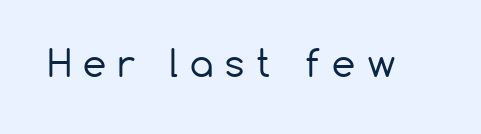
Quick note: not italic, upright. The letterforms sit at book weight or below. Loose tracking; the words dissolve into strings of separated letters. Type without underlining. Is this a fixed-width face? No — the glyphs have proportional, varying widths.
